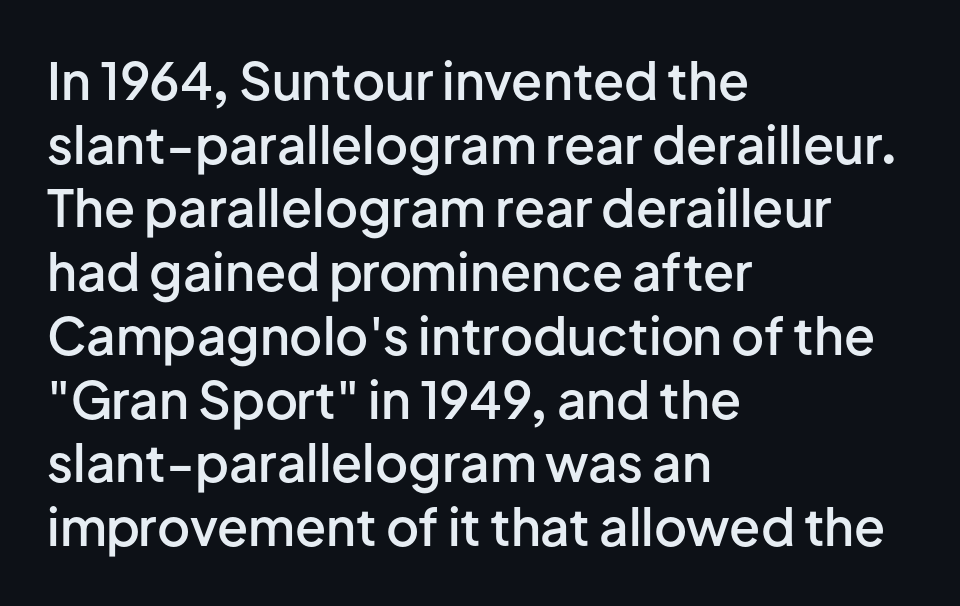
Q: Is the text bold? A: Semi-bold.
Q: Is the text italic (slanted)? A: No, it is upright.
Q: Is the typeface a serif or a sans-serif typeface? A: Sans-serif.
Q: Is the text underlined? A: No.
Q: How is the paragraph aligned? A: Left-aligned.
Q: Is the spacing between letters normal or unusually wide? A: Normal.
Q: Is the spacing between lines tight, normal or loose? A: Normal.
Q: Width (condensed, normal, or wide)? A: Normal.
Q: Stroke contrast? A: Low.
Q: x-height? A: Medium.
Q: Monospaced? A: No.
